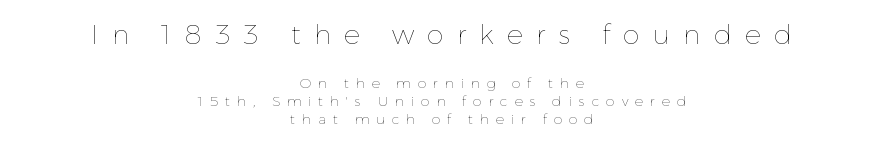
{"italic": "no", "bold": "no", "underline": "no", "align": "center", "line_spacing": "normal", "line_spacing_ratio": 1.3, "letter_spacing": "wide", "letter_spacing_em": 0.49, "larger_block": "first", "size_ratio": 1.93, "glyph_px": 27}
